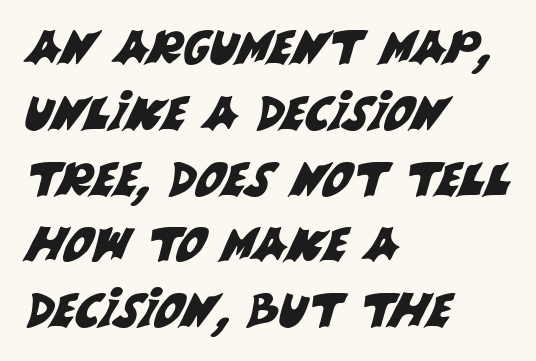
{"serif": "no", "width": "normal", "stroke_contrast": "medium", "x_height": "large", "monospaced": "no", "underline": "no", "align": "left", "line_spacing": "normal", "line_spacing_ratio": 1.43, "letter_spacing": "normal", "letter_spacing_em": 0.0, "glyph_px": 46}
